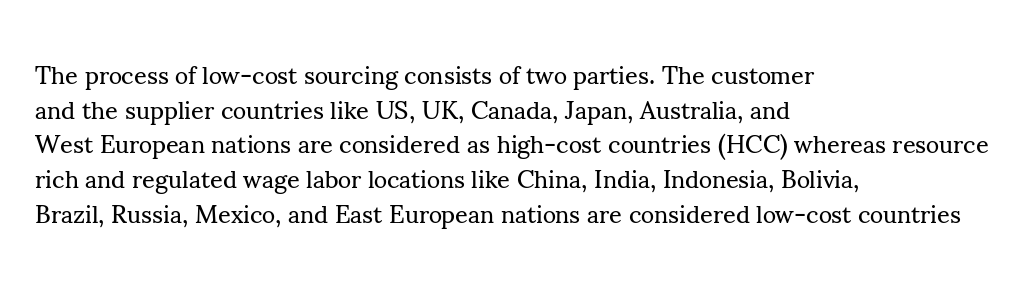
{"italic": "no", "bold": "no", "underline": "no", "align": "left", "line_spacing": "normal", "line_spacing_ratio": 1.39, "letter_spacing": "normal", "letter_spacing_em": 0.0, "glyph_px": 25}
